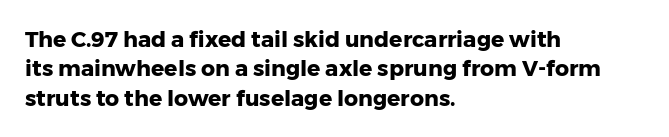
{"italic": "no", "bold": "yes", "underline": "no", "align": "left", "line_spacing": "normal", "line_spacing_ratio": 1.34, "letter_spacing": "normal", "letter_spacing_em": 0.0, "glyph_px": 22}
